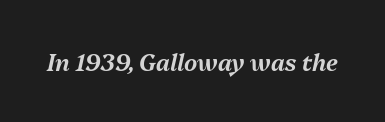
The specimen reads as italic at a glance. Observe the ordinary spacing: letters are neighbours, not strangers. Only glyphs here, with clear space below each row.
